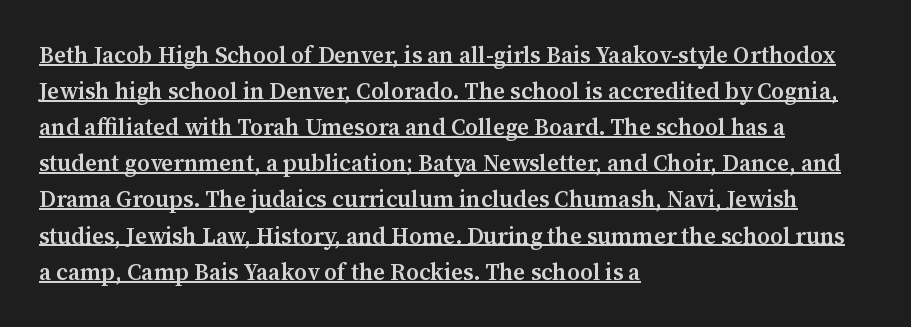
Observe the ordinary spacing: letters are neighbours, not strangers. The face used here is a semibold: visibly heavier than regular, lighter than bold. Horizontal alignment here is leftward, the default for most running prose. Ordinary non-slanted type is in use. Honestly, the row spacing looks completely unremarkable.
